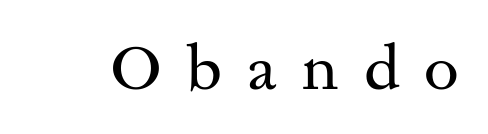
Q: Is the text bold? A: No.
Q: Is the text italic (slanted)? A: No, it is upright.
Q: Is the typeface a serif or a sans-serif typeface? A: Serif.
Q: Is the text underlined? A: No.
Q: Is the spacing between letters normal or unusually wide? A: Unusually wide.
Q: Width (condensed, normal, or wide)? A: Wide.
Q: Stroke contrast? A: Medium.
Q: x-height? A: Small.
Q: Monospaced? A: No.
